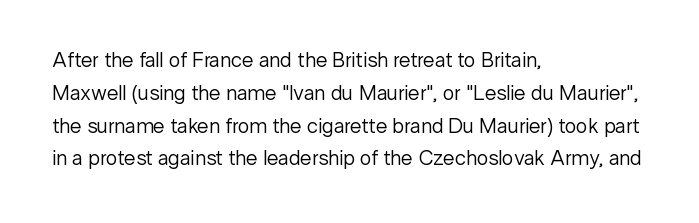
The image shows 21 px text type, upright; set left-aligned, normal line spacing (1.56x), normal letter spacing, not underlined.
